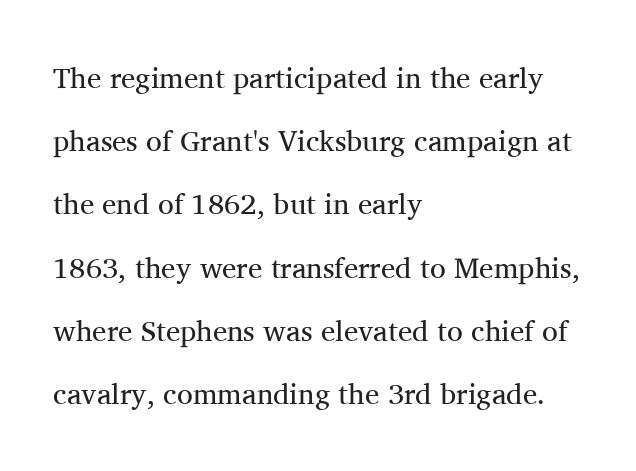
A roman cut, with each character standing at attention. Letters have the restrained weight of plain body copy at most. The face used here is proportionally spaced, like ordinary book or web type. You could call the tracking neutral — neither tight nor loose. Unmarked baselines from the first word to the last.
